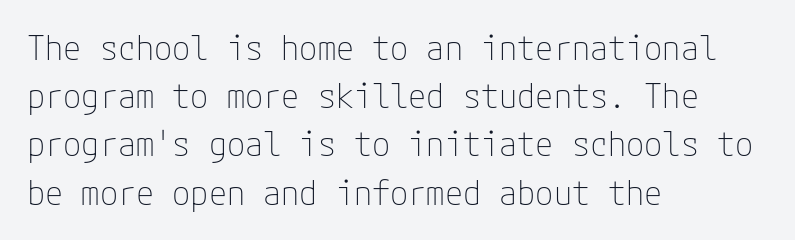
The image shows 33 px thin sans-serif type, upright; set left-aligned, normal line spacing (1.46x), normal letter spacing, not underlined; low stroke contrast and a medium x-height.
